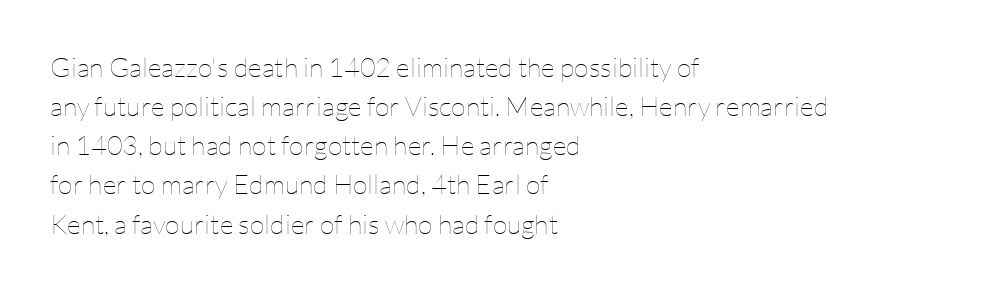
Default kerning and tracking; the words read as compact shapes. No heavy texture on the line: the type isn't bold. A roman cut, with each character standing at attention. Notice how the passage keeps a crisp vertical edge on the left only. Bare-footed words on every line.
